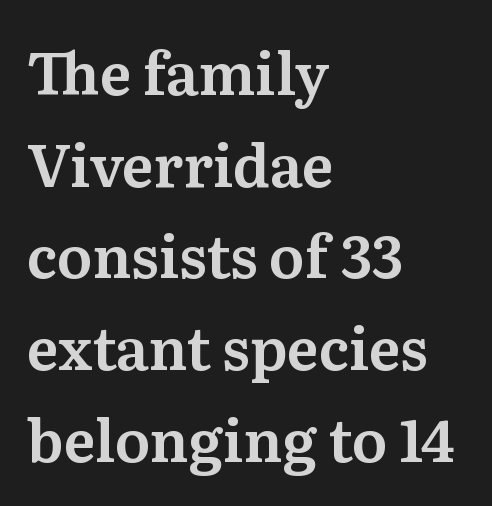
The image shows 58 px serif type, upright; set left-aligned, normal line spacing (1.58x), normal letter spacing, not underlined; medium stroke contrast and a medium x-height.
